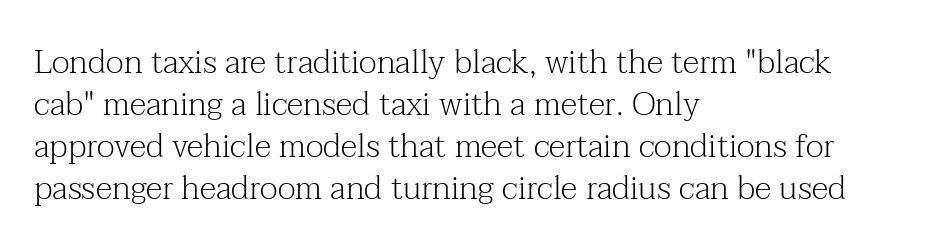
Q: Is the text bold? A: No.
Q: Is the text italic (slanted)? A: No, it is upright.
Q: Is the typeface a serif or a sans-serif typeface? A: Serif.
Q: Is the text underlined? A: No.
Q: How is the paragraph aligned? A: Left-aligned.
Q: Is the spacing between letters normal or unusually wide? A: Normal.
Q: Is the spacing between lines tight, normal or loose? A: Normal.
Q: Width (condensed, normal, or wide)? A: Normal.
Q: Stroke contrast? A: Medium.
Q: x-height? A: Medium.
Q: Monospaced? A: No.
